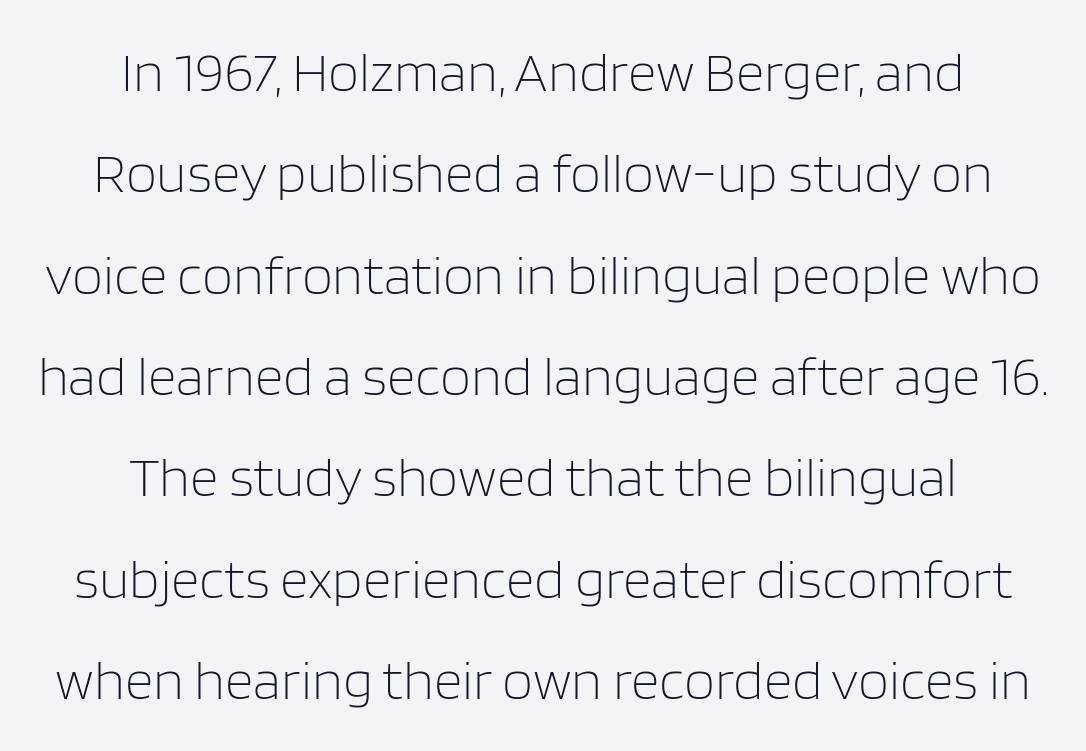
{"serif": "no", "italic": "no", "bold": "no", "weight": "light", "width": "normal", "stroke_contrast": "low", "x_height": "large", "monospaced": "no", "underline": "no", "align": "center", "line_spacing_ratio": 1.81, "letter_spacing": "normal", "letter_spacing_em": 0.0, "glyph_px": 56}
